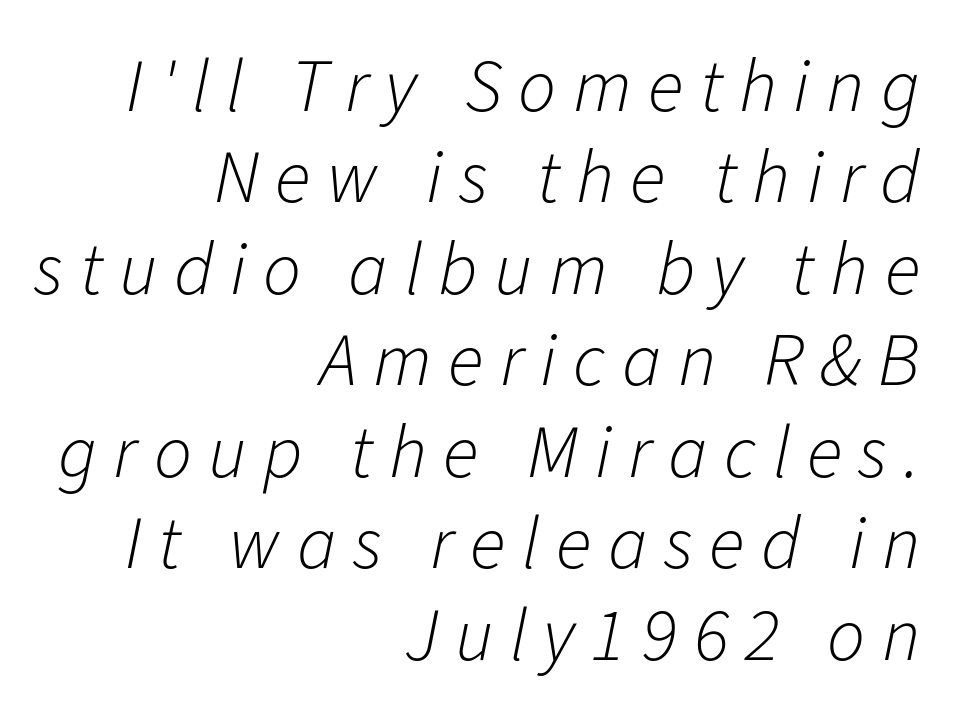
Q: Is the text bold? A: No.
Q: Is the text italic (slanted)? A: Yes, it leans right by about 11 degrees.
Q: Is the text underlined? A: No.
Q: How is the paragraph aligned? A: Right-aligned.
Q: Is the spacing between letters normal or unusually wide? A: Unusually wide.
Q: Width (condensed, normal, or wide)? A: Normal.
Q: Stroke contrast? A: Low.
Q: x-height? A: Medium.
Q: Monospaced? A: No.
